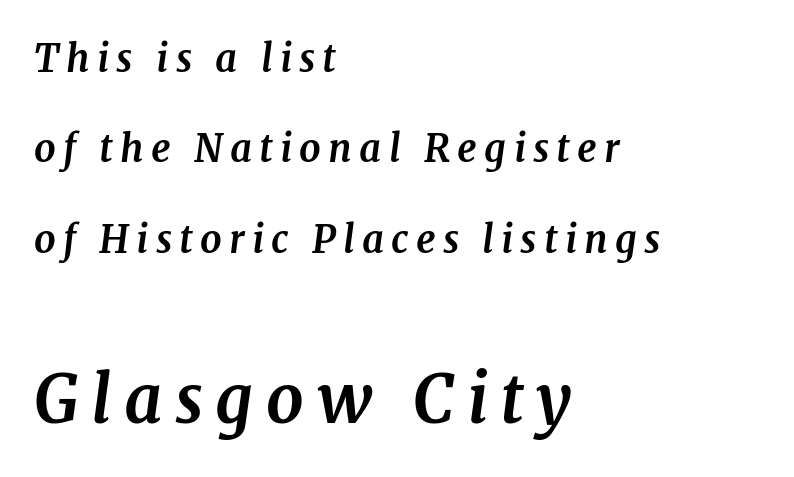
Q: Is the text bold? A: Yes.
Q: Is the text italic (slanted)? A: Yes, it leans right by about 7 degrees.
Q: Is the typeface a serif or a sans-serif typeface? A: Serif.
Q: Is the text underlined? A: No.
Q: How is the paragraph aligned? A: Left-aligned.
Q: Is the spacing between lines tight, normal or loose? A: Loose.
Q: Which block of text is set in a larger size, the first (top) or the second (bottom)? A: The second (bottom) one.
Q: Width (condensed, normal, or wide)? A: Normal.
Q: Stroke contrast? A: Medium.
Q: x-height? A: Medium.
Q: Monospaced? A: No.
